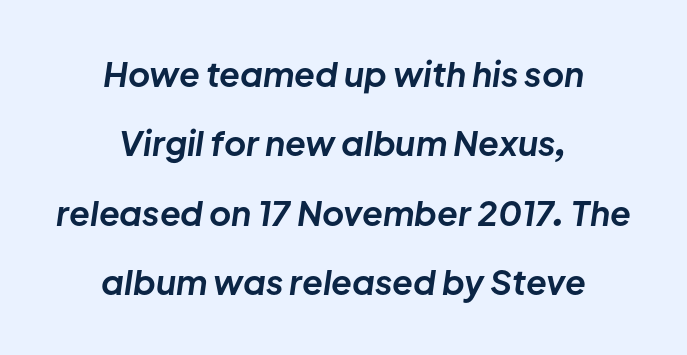
The passage is arranged like a title page — every line centered. Leading is clearly above the norm, producing a sparse column. Inter-character spacing is left at the font's built-in metrics. Quick note: italic. The letters advance in unequal steps, a hallmark of proportional type.
